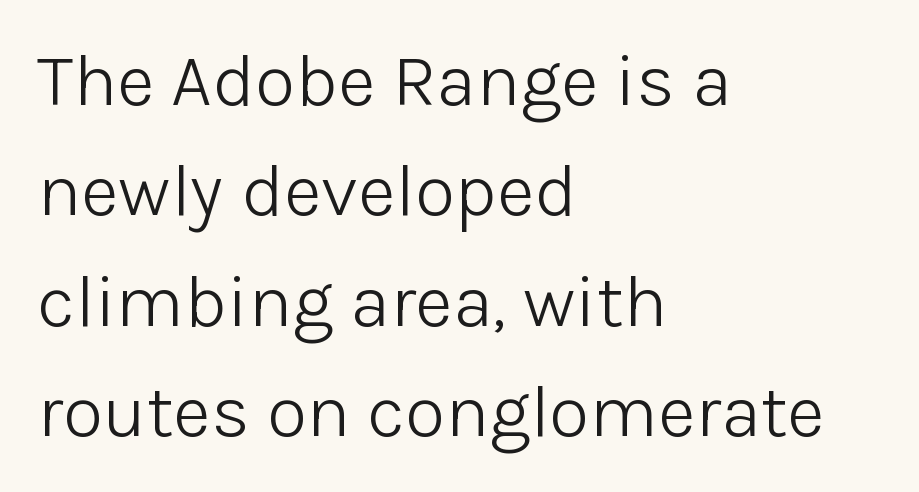
What's the leading like? Ordinary, nothing unusual. Here the designer chose a conventional face with non-uniform glyph widths. Here the glyphs are tracked normally, forming tight word shapes. Posture: upright roman. Weight: regular or lighter. Does the type have serifs? No, each stem ends abruptly.
